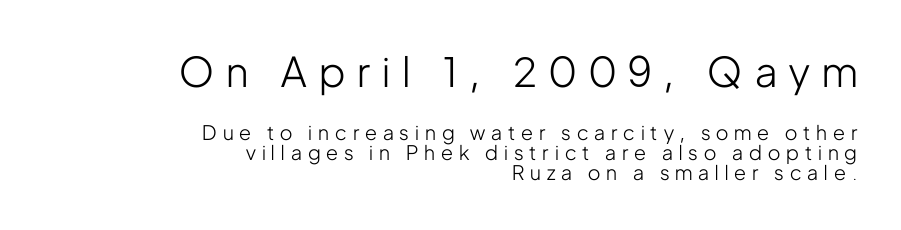
Honestly, the rows look squashed on top of each other. The block sitting higher on the canvas is the one with enlarged characters. The letterforms stand isolated, each surrounded by extra space. Stems and bowls with no extra thickness — not bold.
